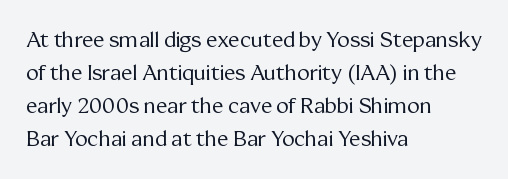
The image shows 21 px text type, upright; set left-aligned, normal line spacing (1.57x), normal letter spacing, not underlined.
